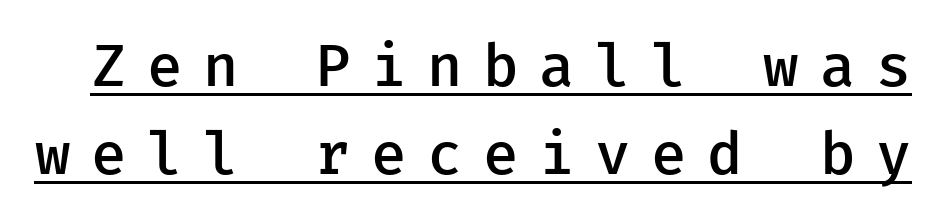
The face used here appears with an underline applied. Is the letter spacing exaggerated? Yes — the characters are pushed far apart. Evenly set lines give the paragraph a standard silhouette. Nothing sits at the stroke ends, so this counts as sans-serif.
